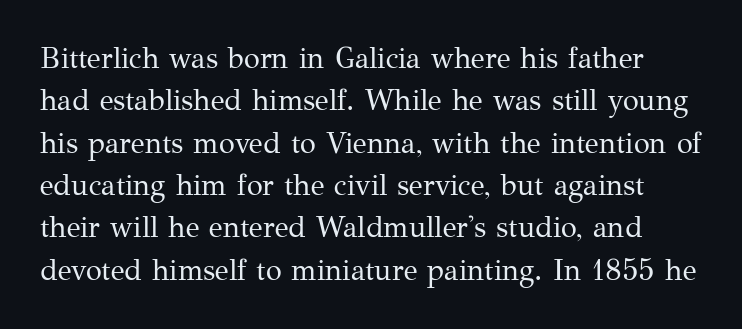
Q: Is the text bold? A: No.
Q: Is the text italic (slanted)? A: No, it is upright.
Q: Is the typeface a serif or a sans-serif typeface? A: Serif.
Q: Is the text underlined? A: No.
Q: Is the spacing between letters normal or unusually wide? A: Normal.
Q: Is the spacing between lines tight, normal or loose? A: Normal.
Q: Width (condensed, normal, or wide)? A: Normal.
Q: Stroke contrast? A: Medium.
Q: x-height? A: Medium.
Q: Monospaced? A: No.
